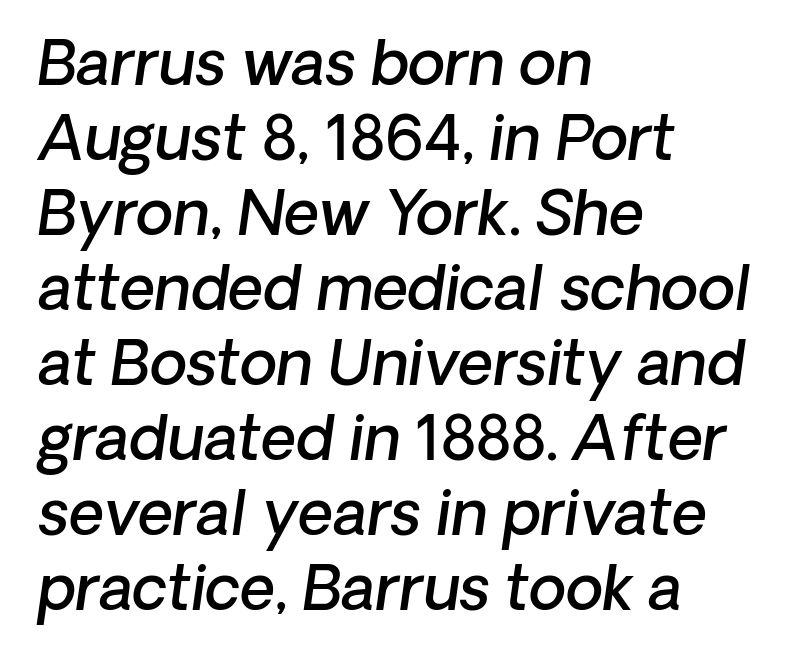
{"serif": "no", "bold": "semi", "weight": "semibold", "width": "normal", "stroke_contrast": "low", "x_height": "medium", "monospaced": "no", "underline": "no", "align": "left", "line_spacing_ratio": 1.23, "letter_spacing": "normal", "letter_spacing_em": 0.0, "glyph_px": 61}
